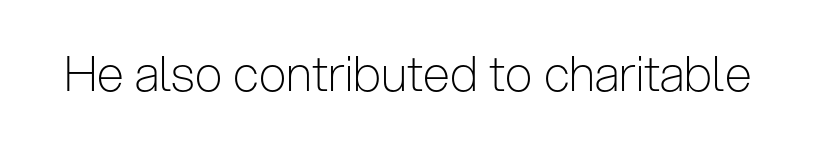
{"serif": "no", "italic": "no", "bold": "no", "weight": "light", "width": "condensed", "stroke_contrast": "low", "x_height": "medium", "monospaced": "no", "underline": "no", "letter_spacing": "normal", "letter_spacing_em": 0.0, "glyph_px": 49}
